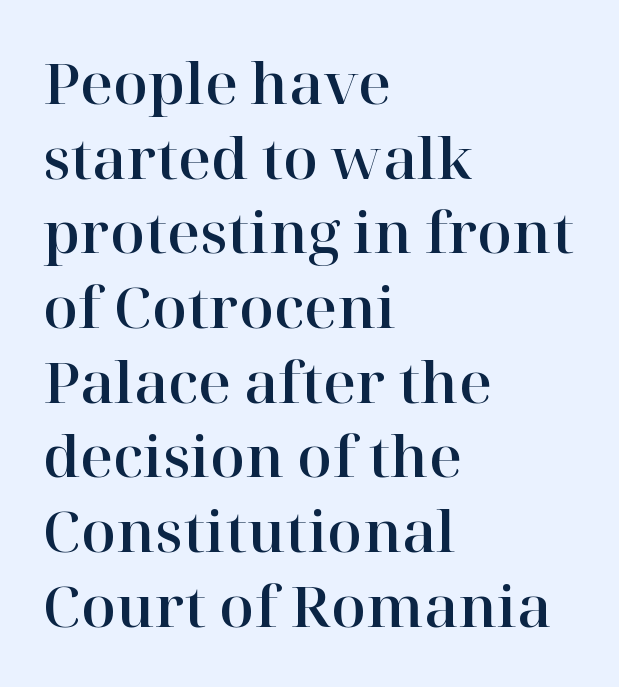
{"serif": "yes", "italic": "no", "width": "normal", "stroke_contrast": "high", "x_height": "medium", "monospaced": "no", "underline": "no", "align": "left", "line_spacing": "normal", "line_spacing_ratio": 1.31, "letter_spacing": "normal", "letter_spacing_em": 0.0, "glyph_px": 57}
